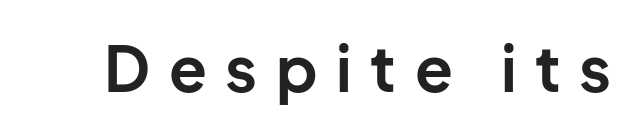
The image shows 62 px bold sans-serif type, upright; set unusually wide letter spacing (+0.3 em), not underlined; low stroke contrast and a medium x-height.
